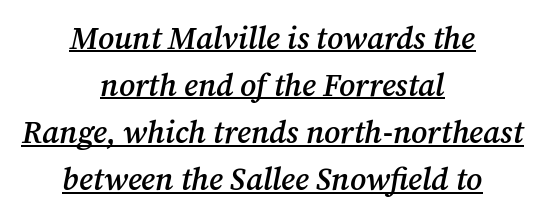
{"serif": "yes", "italic": "yes", "lean": "right", "slant_degrees": 12, "bold": "semi", "weight": "semibold", "width": "normal", "stroke_contrast": "medium", "x_height": "medium", "monospaced": "no", "underline": "yes", "align": "center", "line_spacing": "normal", "line_spacing_ratio": 1.52, "letter_spacing": "normal", "letter_spacing_em": 0.0, "glyph_px": 31}
